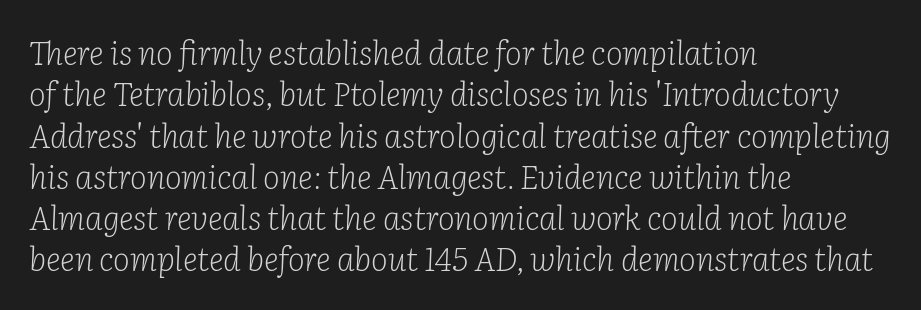
Posture: slanted. Observe the ordinary spacing: letters are neighbours, not strangers. The letterforms sit at book weight or below. Regarding leading, the lines here are spaced in the standard way. This sample has the flowing, uneven cadence of proportional lettering. The area under the type is left untouched.
